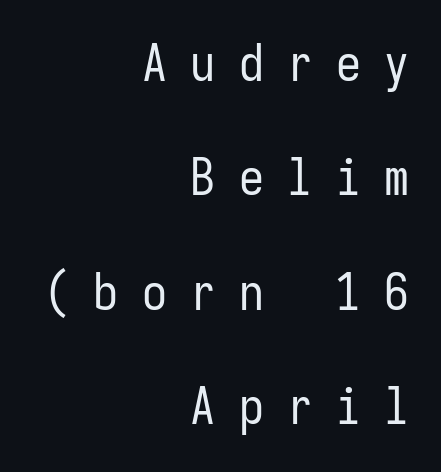
The image shows 50 px regular-weight, condensed sans-serif type, upright, monospaced; set right-aligned, loose line spacing (2.29x), unusually wide letter spacing (+0.47 em), not underlined; low stroke contrast and a medium x-height.
